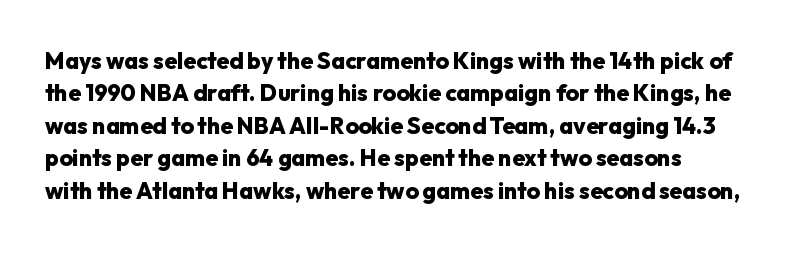
The space directly below the letters is spotless. A dark, heavy texture on the line: the type is bold. Every row of glyphs begins at an identical x-position on the left. Posture: vertical.
